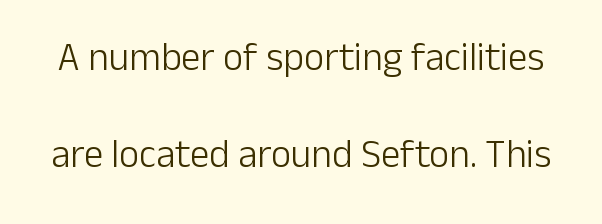
Q: Is the text bold? A: No.
Q: Is the text italic (slanted)? A: No, it is upright.
Q: Is the typeface a serif or a sans-serif typeface? A: Sans-serif.
Q: Is the text underlined? A: No.
Q: Is the spacing between letters normal or unusually wide? A: Normal.
Q: Is the spacing between lines tight, normal or loose? A: Loose.
Q: Width (condensed, normal, or wide)? A: Normal.
Q: Stroke contrast? A: Low.
Q: x-height? A: Medium.
Q: Monospaced? A: No.
